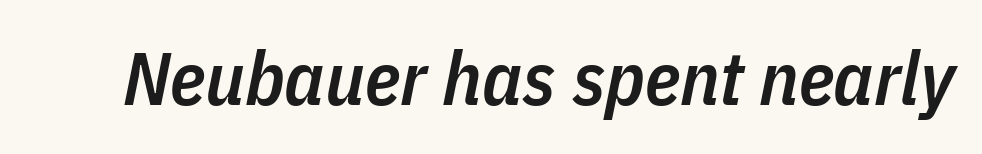
The image shows 75 px semibold, condensed type, italic (leaning right); set normal letter spacing, not underlined; low stroke contrast and a medium x-height.
